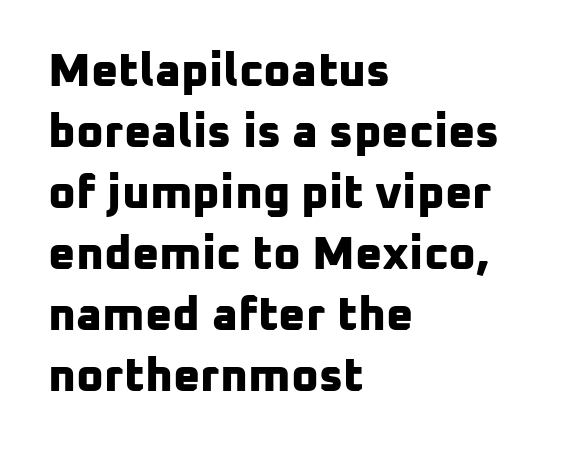
On the weight axis this lands at bold, roughly 700. Spacing verdict: proportional, widths tailored to each character. Each new line begins a customary step beneath the previous one. Here the glyphs are tracked normally, forming tight word shapes. The specimen omits any rule beneath the text block's lines.
